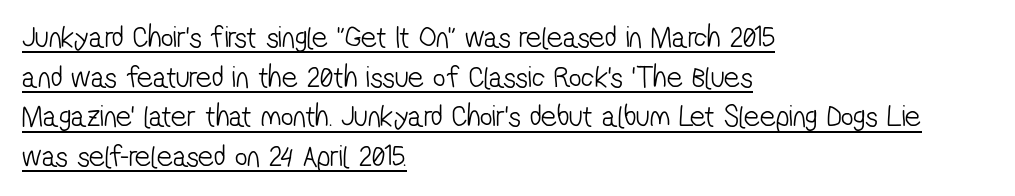
The image shows 31 px light, condensed sans-serif type; set left-aligned, normal line spacing (1.28x), normal letter spacing, underlined; low stroke contrast and a medium x-height.
